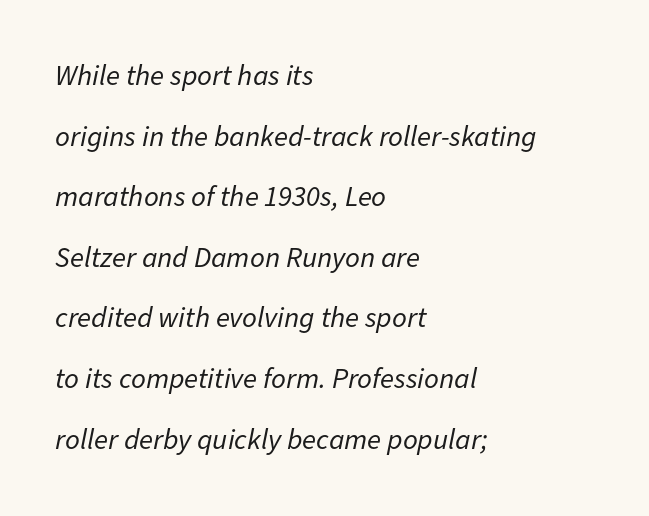
The image shows 29 px regular-weight type, italic (leaning right); set left-aligned, loose line spacing (2.09x), normal letter spacing, not underlined; low stroke contrast and a medium x-height.
